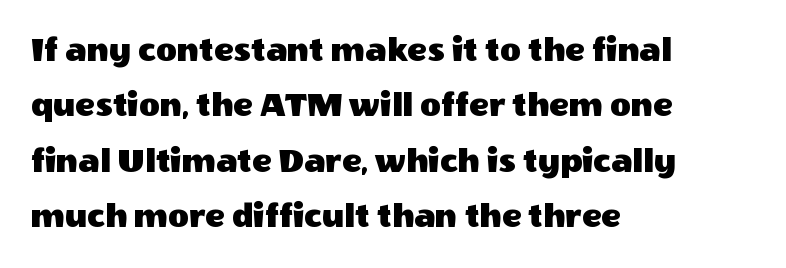
Vertical spacing — default. The typeface chosen for these lines omits serifs. Anything drawn beneath the words? Only blank space. This sample uses an upright cut, with every glyph sitting square on the baseline. This rendering uses left alignment, leaving the right contour irregular.
